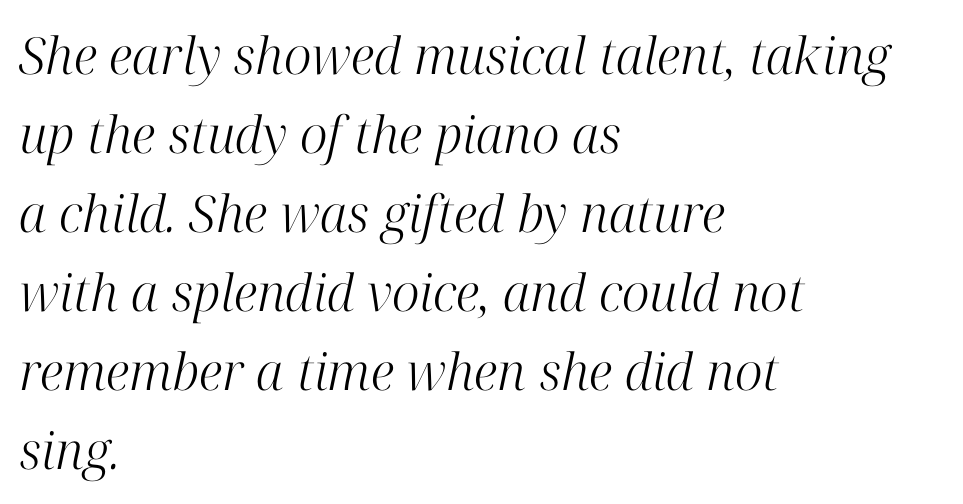
The image shows 51 px light serif type, italic (leaning right); set left-aligned, normal line spacing (1.55x), normal letter spacing, not underlined; high stroke contrast and a medium x-height.
